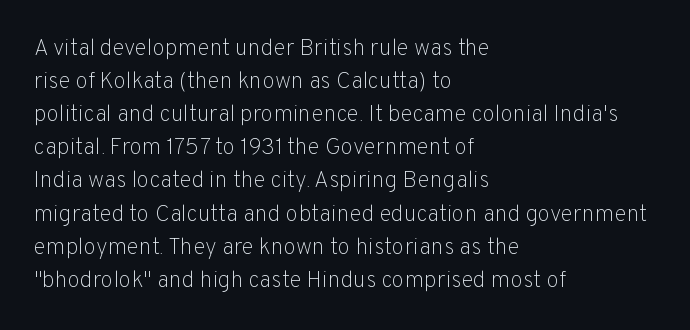
Does extra space separate the letters? No, they use regular spacing. The rendering anchors every line to the left-hand side. The axis of the letterforms is exactly vertical. These lines sit exactly where default settings would place them. Ink coverage per letter is moderate at most. Bare-footed words on every line.
